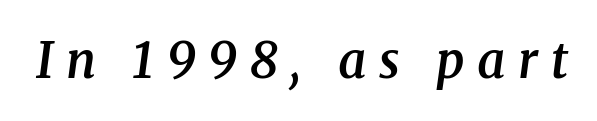
This sample has the flowing, uneven cadence of proportional lettering. The characters display serif detailing at their extremities. Between one letter and the next there's a generous, obvious gap. You can tell it's italic because the verticals aren't actually vertical. Underlining? Definitely not there. Firm but not heavy-handed strokes: this text is semibold.
